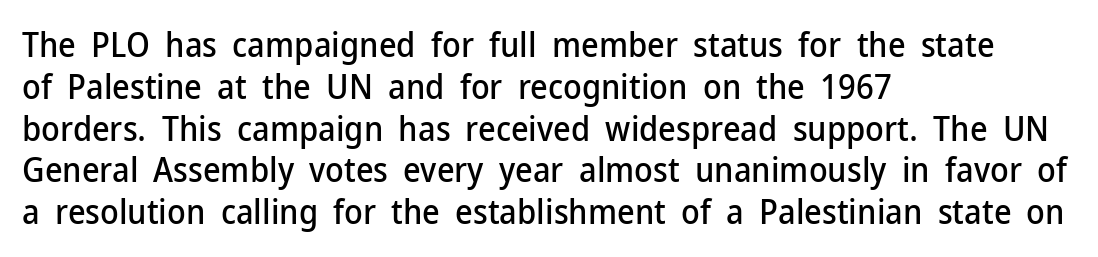
{"serif": "no", "italic": "no", "width": "normal", "stroke_contrast": "low", "x_height": "medium", "monospaced": "no", "underline": "no", "align": "left", "line_spacing_ratio": 1.23, "letter_spacing": "normal", "letter_spacing_em": 0.0, "glyph_px": 34}
